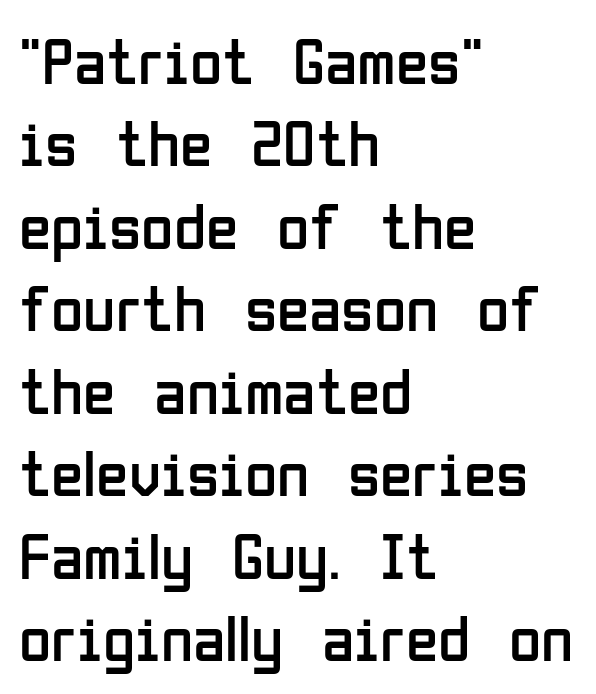
Proportional: the letters do not fall into vertical columns. The space between consecutive lines is moderate. Do the letters lean? They stand straight. This rendering features lettering with no underline. You can tell from the bare stems that sans-serif type was used.
